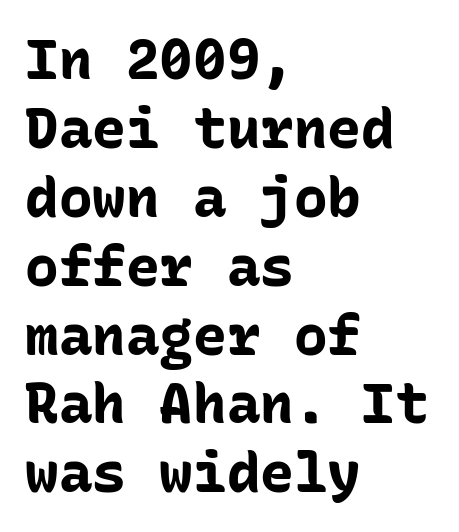
Q: Is the text bold? A: Yes.
Q: Is the text italic (slanted)? A: No, it is upright.
Q: Is the typeface a serif or a sans-serif typeface? A: Sans-serif.
Q: Is the text underlined? A: No.
Q: How is the paragraph aligned? A: Left-aligned.
Q: Is the spacing between letters normal or unusually wide? A: Normal.
Q: Width (condensed, normal, or wide)? A: Normal.
Q: Stroke contrast? A: Low.
Q: x-height? A: Medium.
Q: Monospaced? A: Yes.
